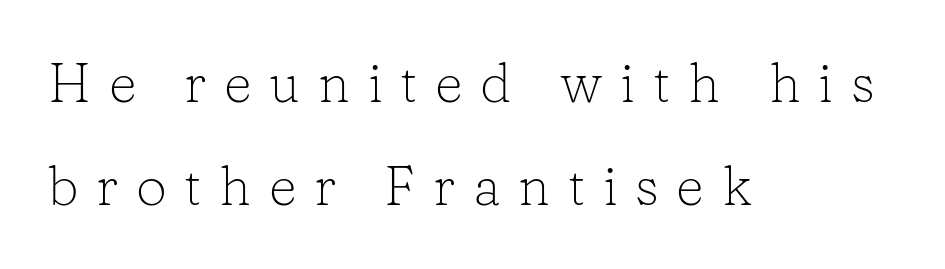
The image shows 55 px light serif type, upright; set left-aligned, line spacing 1.88x, unusually wide letter spacing (+0.32 em), not underlined; low stroke contrast and a medium x-height.
